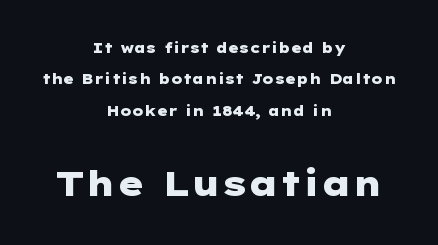
Q: Is the text bold? A: Yes.
Q: Is the text italic (slanted)? A: No, it is upright.
Q: Is the typeface a serif or a sans-serif typeface? A: Sans-serif.
Q: Is the text underlined? A: No.
Q: How is the paragraph aligned? A: Centered.
Q: Is the spacing between letters normal or unusually wide? A: Normal.
Q: Is the spacing between lines tight, normal or loose? A: Loose.
Q: Which block of text is set in a larger size, the first (top) or the second (bottom)? A: The second (bottom) one.
Q: Width (condensed, normal, or wide)? A: Wide.
Q: Stroke contrast? A: Low.
Q: x-height? A: Medium.
